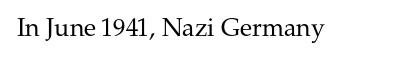
Q: Is the text bold? A: No.
Q: Is the text italic (slanted)? A: No, it is upright.
Q: Is the text underlined? A: No.
Q: Is the spacing between letters normal or unusually wide? A: Normal.
